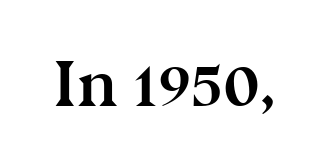
Italic? Not at all — the glyphs are vertical. The horizontal fit of the characters is conventional and even. I'd describe the lettering as bold — thick and assertive. Bare-footed words on every line. The passage shown is typeset with a serif family. Think of a printed novel: that variable character pitch is what you see here.
